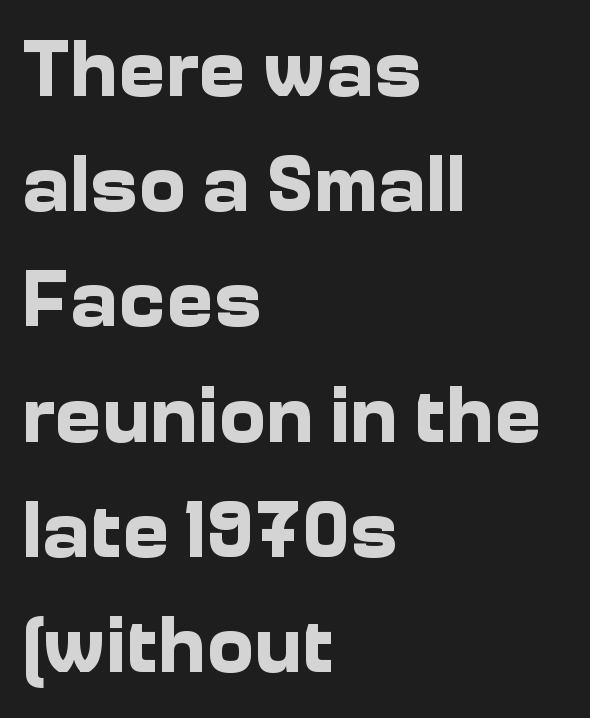
{"serif": "no", "italic": "no", "bold": "yes", "weight": "bold", "width": "normal", "stroke_contrast": "low", "x_height": "medium", "monospaced": "no", "underline": "no", "align": "left", "line_spacing": "normal", "line_spacing_ratio": 1.44, "letter_spacing": "normal", "letter_spacing_em": 0.0, "glyph_px": 80}
